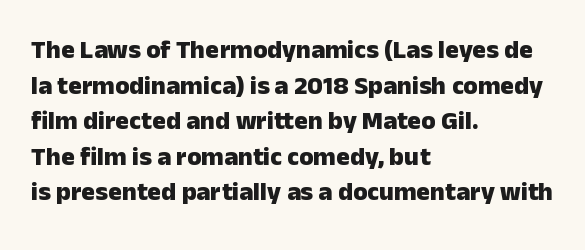
{"italic": "no", "bold": "yes", "underline": "no", "align": "left", "line_spacing": "normal", "line_spacing_ratio": 1.37, "letter_spacing": "normal", "letter_spacing_em": 0.0, "glyph_px": 26}
